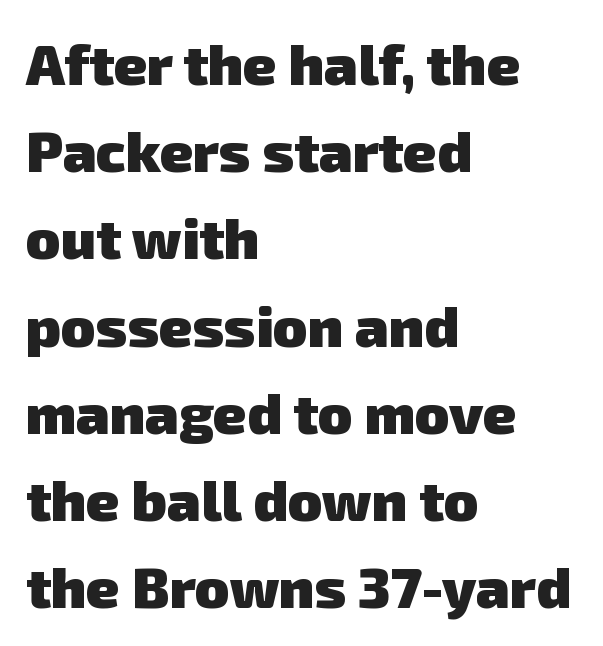
Interline gaps are of average width in this sample. There is no visible air inserted between adjacent glyphs. The designer went with a sans here, leaving each stem footless. Summary of weight: heavy, a full bold.
